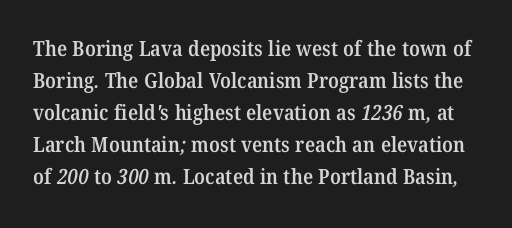
The image shows 21 px text type; set normal line spacing (1.52x), normal letter spacing, not underlined.
